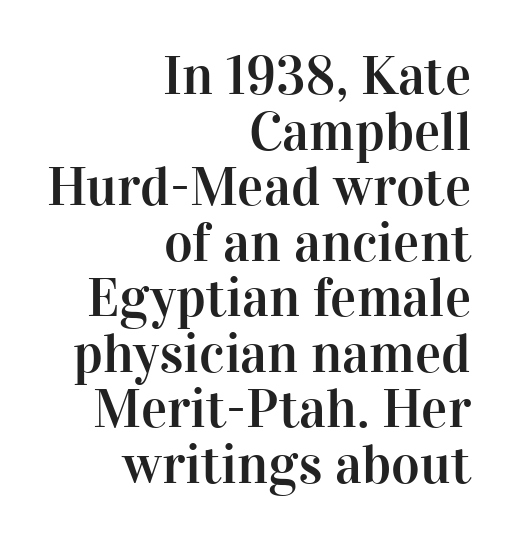
The image shows 55 px serif type, upright; set right-aligned, tight line spacing (1.01x), normal letter spacing, not underlined; high stroke contrast and a medium x-height.
